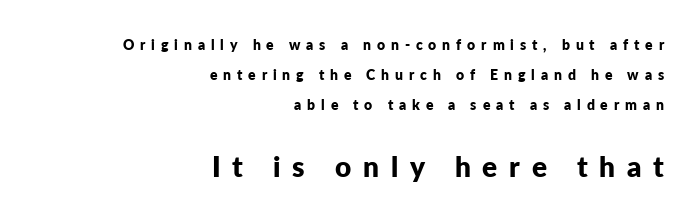
The image shows 28 px bold sans-serif type, upright; set right-aligned, loose line spacing (2.16x), unusually wide letter spacing (+0.42 em), not underlined; the second (bottom) block is 2.0x larger; low stroke contrast and a medium x-height.
